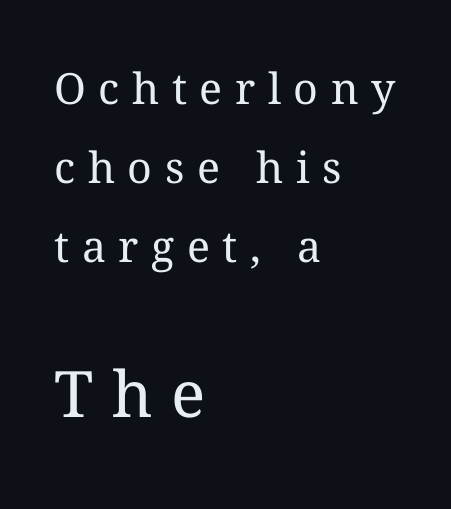
Q: Is the text bold? A: No.
Q: Is the text italic (slanted)? A: No, it is upright.
Q: Is the text underlined? A: No.
Q: How is the paragraph aligned? A: Left-aligned.
Q: Is the spacing between letters normal or unusually wide? A: Unusually wide.
Q: Which block of text is set in a larger size, the first (top) or the second (bottom)? A: The second (bottom) one.
Q: Width (condensed, normal, or wide)? A: Normal.
Q: Stroke contrast? A: Medium.
Q: x-height? A: Medium.
Q: Monospaced? A: No.
